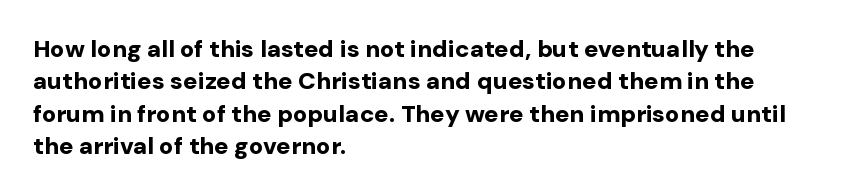
The image shows 24 px bold type, upright; set left-aligned, normal line spacing (1.35x), normal letter spacing, not underlined.
